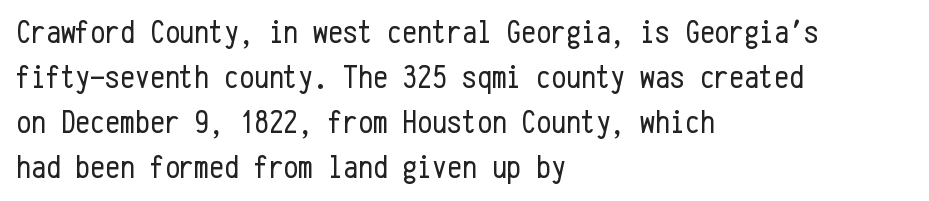
The image shows 33 px regular-weight, condensed sans-serif type, upright, monospaced; set left-aligned, normal line spacing (1.36x), normal letter spacing, not underlined; low stroke contrast and a medium x-height.
